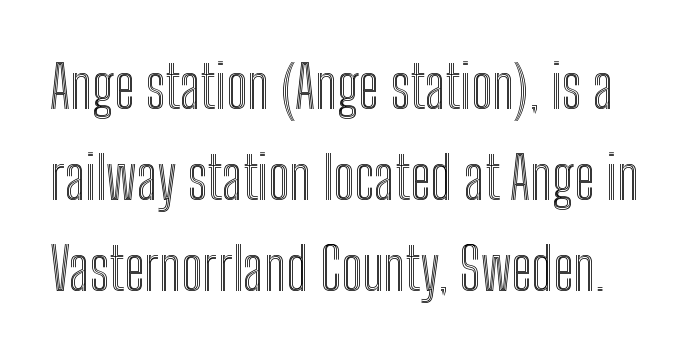
{"italic": "no", "width": "condensed", "x_height": "medium", "monospaced": "no", "underline": "no", "line_spacing": "normal", "line_spacing_ratio": 1.54, "letter_spacing": "normal", "letter_spacing_em": 0.0, "glyph_px": 59}
